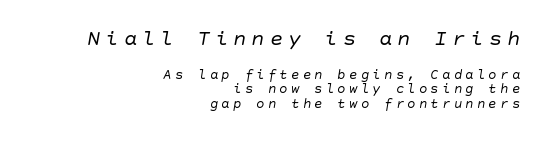
A light-to-regular cut is what we see here. Caption: upper text group enlarged, lower text group reduced. The block of text is dense from top to bottom, with scant space between rows. The passage shown has open, widely tracked lettering throughout.
